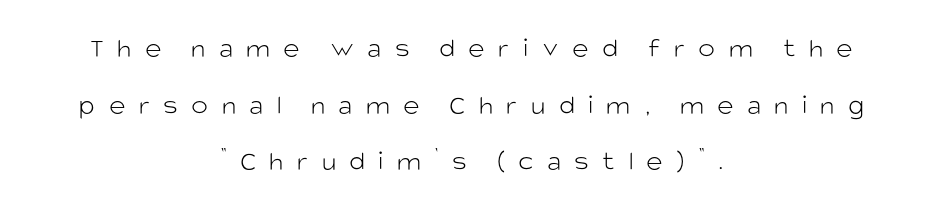
Q: Is the text bold? A: No.
Q: Is the text italic (slanted)? A: No, it is upright.
Q: Is the typeface a serif or a sans-serif typeface? A: Sans-serif.
Q: Is the text underlined? A: No.
Q: How is the paragraph aligned? A: Centered.
Q: Is the spacing between letters normal or unusually wide? A: Unusually wide.
Q: Is the spacing between lines tight, normal or loose? A: Loose.
Q: Width (condensed, normal, or wide)? A: Normal.
Q: Stroke contrast? A: Low.
Q: x-height? A: Large.
Q: Monospaced? A: No.
